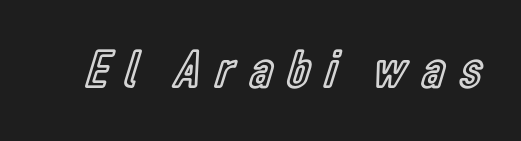
Substantial extra tracking has been applied to these lines. Honestly, there is no underline to notice here at all. Character widths vary here, with narrow letters taking less room than wide ones.
